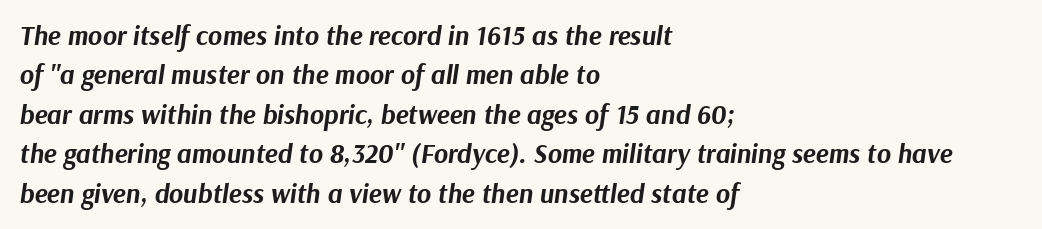
{"italic": "yes", "lean": "right", "slant_degrees": 9, "bold": "yes", "underline": "no", "align": "left", "line_spacing": "normal", "line_spacing_ratio": 1.46, "letter_spacing": "normal", "letter_spacing_em": 0.0, "glyph_px": 27}
